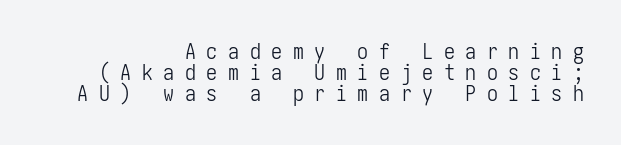
The image shows 22 px text type, upright; set right-aligned, tight line spacing (0.96x), unusually wide letter spacing (+0.48 em), not underlined.
